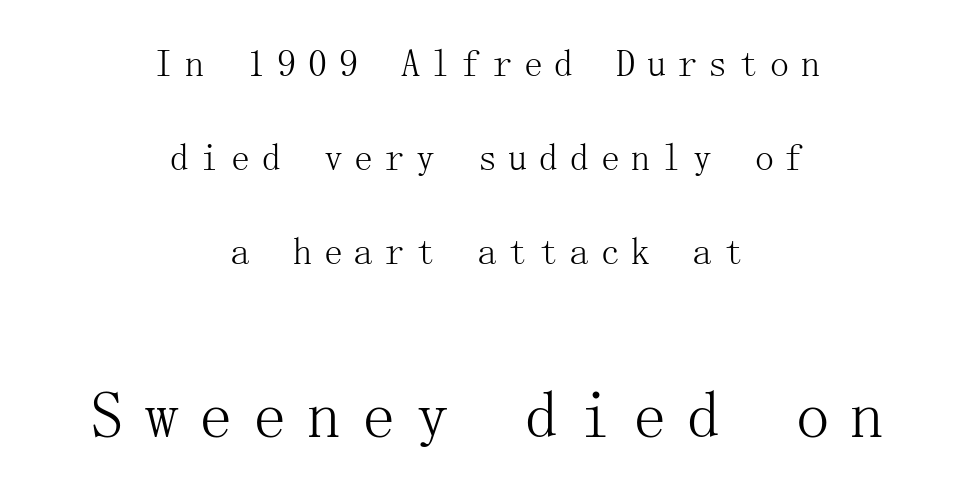
Q: Is the text bold? A: No.
Q: Is the text italic (slanted)? A: No, it is upright.
Q: Is the typeface a serif or a sans-serif typeface? A: Serif.
Q: Is the text underlined? A: No.
Q: How is the paragraph aligned? A: Centered.
Q: Is the spacing between letters normal or unusually wide? A: Unusually wide.
Q: Is the spacing between lines tight, normal or loose? A: Loose.
Q: Which block of text is set in a larger size, the first (top) or the second (bottom)? A: The second (bottom) one.
Q: Width (condensed, normal, or wide)? A: Normal.
Q: Stroke contrast? A: Medium.
Q: x-height? A: Medium.
